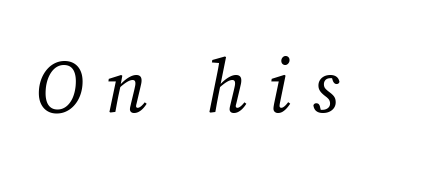
{"serif": "yes", "italic": "yes", "lean": "right", "slant_degrees": 12, "bold": "no", "weight": "regular", "width": "normal", "stroke_contrast": "medium", "x_height": "medium", "monospaced": "no", "underline": "no", "letter_spacing": "wide", "letter_spacing_em": 0.28, "glyph_px": 74}
